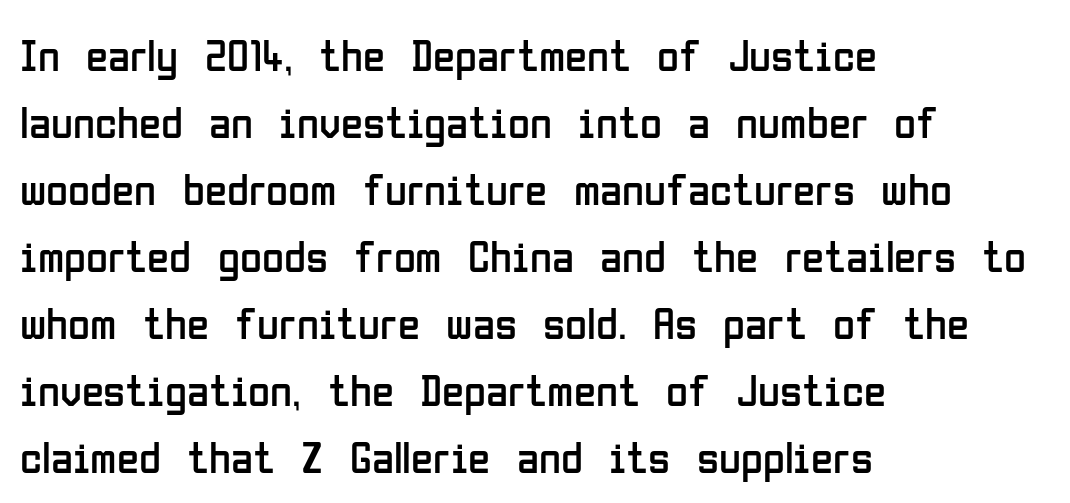
These lines are rendered in a variable-pitch font. In CSS terms this would be text-align: left. Is this a heavy cut? Hardly; it is regular or lighter. Leading matches the norm, producing a regular column.
